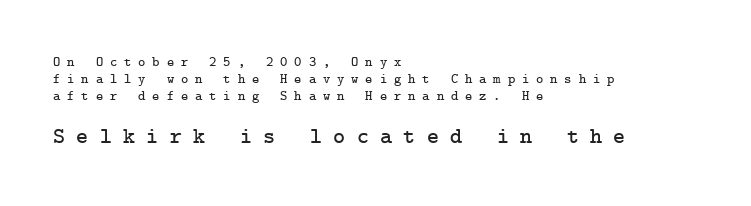
Q: Is the text italic (slanted)? A: No, it is upright.
Q: Is the text underlined? A: No.
Q: How is the paragraph aligned? A: Left-aligned.
Q: Is the spacing between letters normal or unusually wide? A: Unusually wide.
Q: Which block of text is set in a larger size, the first (top) or the second (bottom)? A: The second (bottom) one.
